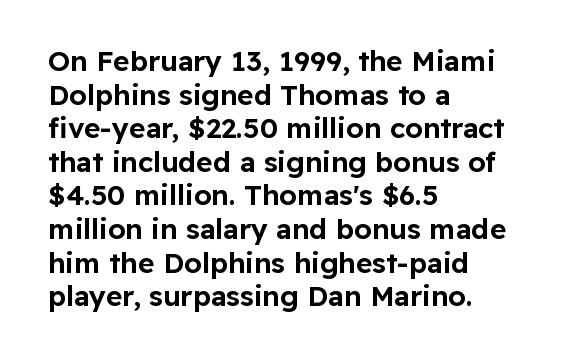
You could call the tracking neutral — neither tight nor loose. Each letter keeps its own natural width here, so spacing adapts to shape. The lettering holds an erect, upright posture throughout. Each row of text sits above clean, open space. Regarding serifs, this sample does without them. A classic flush-left, rag-right setting is used for this passage.
